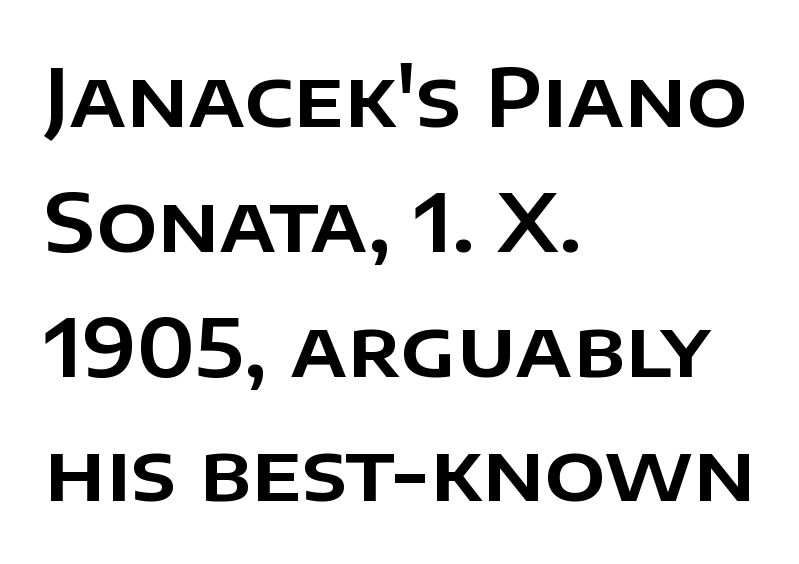
The image shows 80 px sans-serif type, upright; set left-aligned, normal line spacing (1.56x), normal letter spacing, not underlined; low stroke contrast and a large x-height.
